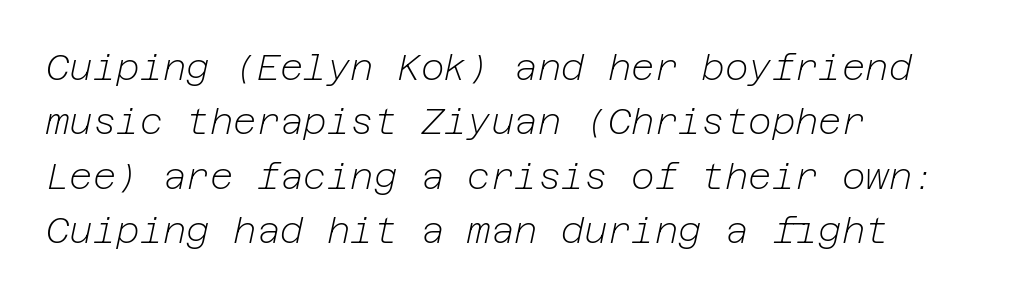
Q: Is the text bold? A: No.
Q: Is the text italic (slanted)? A: Yes, it leans right by about 12 degrees.
Q: Is the text underlined? A: No.
Q: How is the paragraph aligned? A: Left-aligned.
Q: Is the spacing between letters normal or unusually wide? A: Normal.
Q: Is the spacing between lines tight, normal or loose? A: Normal.
Q: Width (condensed, normal, or wide)? A: Normal.
Q: Stroke contrast? A: Low.
Q: x-height? A: Medium.
